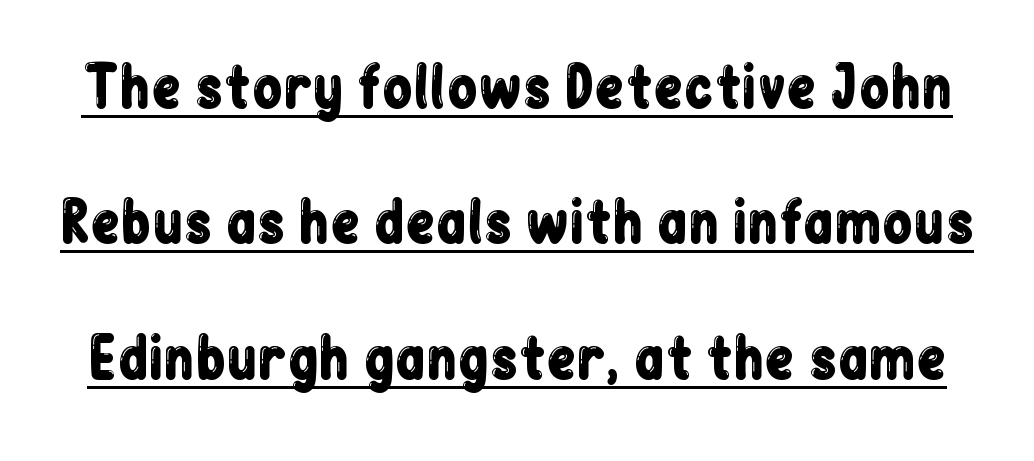
Glyph-to-glyph distance matches everyday printed text. This sample trades compactness for vertical openness between lines. This rendering features underlined lettering. These lines were composed using upright roman letters. Looks like regular typesetting: each glyph gets only the width it needs. Regarding serifs, this sample does without them.
